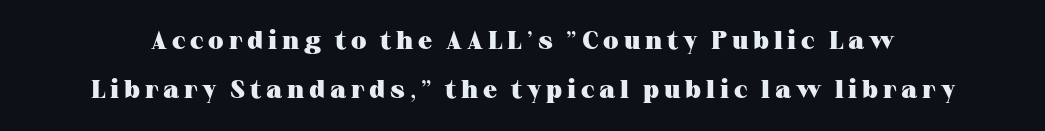
{"italic": "no", "bold": "yes", "underline": "no", "line_spacing": "loose", "line_spacing_ratio": 1.98, "glyph_px": 25}
